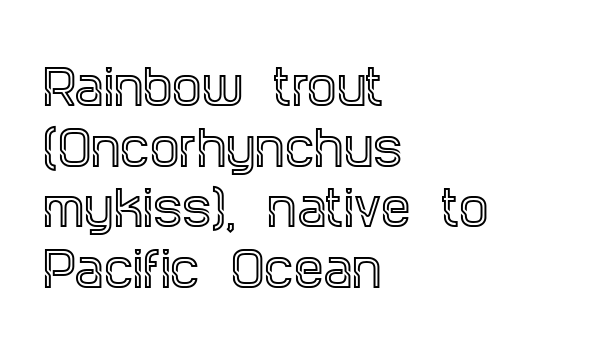
Inter-character spacing is left at the font's built-in metrics. The letters carry serifs — small finishing strokes at the ends of their stems. The lettering stays uniformly vertical, giving the passage a roman look. Alignment: flush left. Character widths vary here, with narrow letters taking less room than wide ones. Evenly set lines give the paragraph a standard silhouette.
